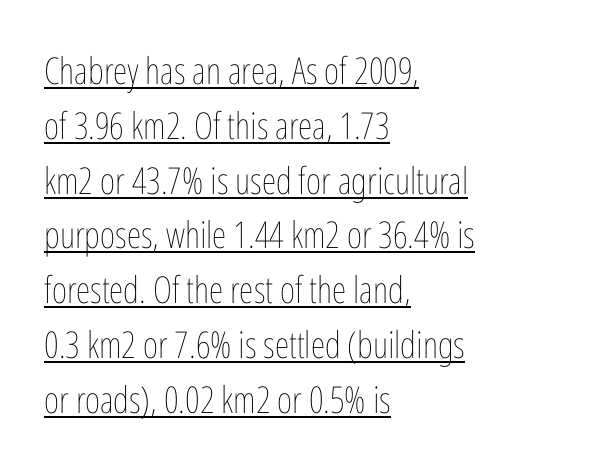
The image shows 37 px thin, condensed type, upright; set left-aligned, normal line spacing (1.48x), normal letter spacing, underlined; low stroke contrast and a medium x-height.
